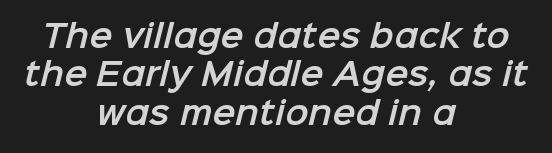
The image shows 31 px sans-serif type; set centered, line spacing 1.24x, normal letter spacing, not underlined; low stroke contrast and a medium x-height.
